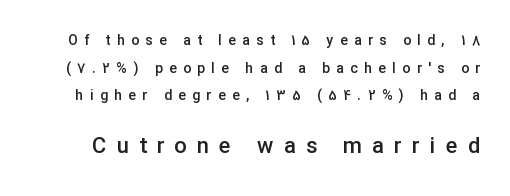
The image shows 22 px text type, upright; set loose line spacing (1.97x), unusually wide letter spacing (+0.46 em), not underlined; the second (bottom) block is 1.57x larger.
